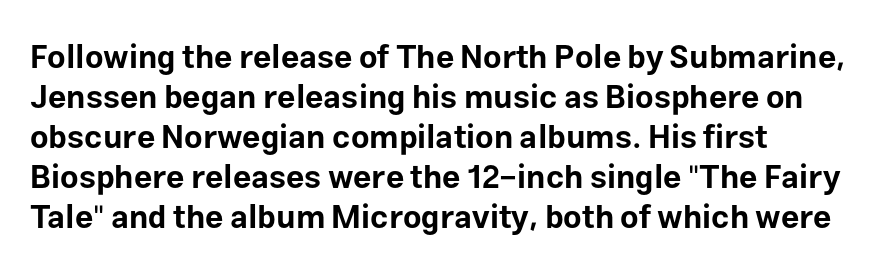
Each line starts at the same left margin while the right side varies. The letters are bold, with thick, heavy strokes. A bare baseline throughout the passage. The tracking reads as untouched default to a designer's eye.
